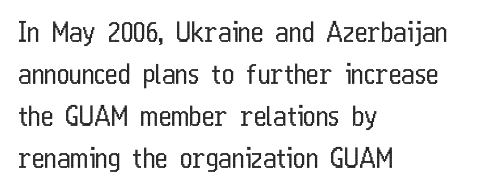
{"italic": "no", "bold": "no", "underline": "no", "align": "left", "line_spacing": "normal", "line_spacing_ratio": 1.56, "letter_spacing": "normal", "letter_spacing_em": 0.0, "glyph_px": 27}
